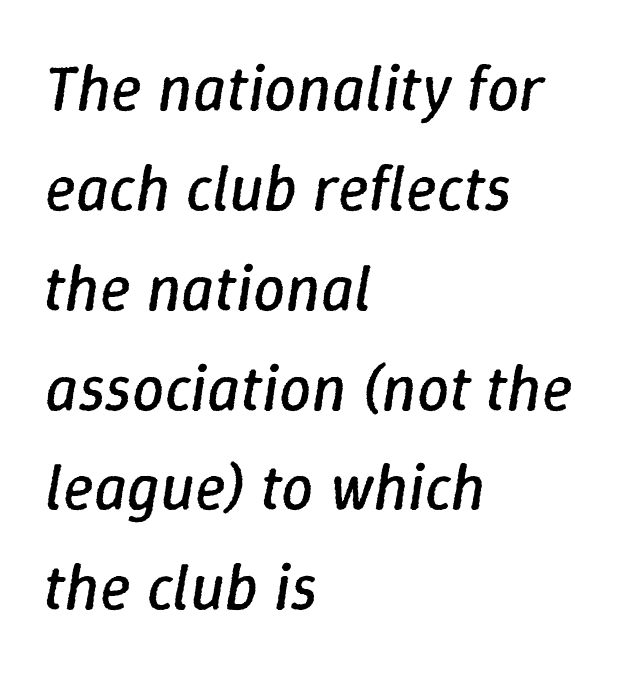
Beneath every word, the page is bare. You could call the tracking neutral — neither tight nor loose. Spacing verdict: proportional, widths tailored to each character. Vertical stems look standard width or narrower in stroke.
